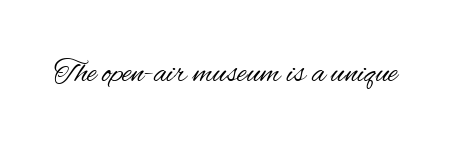
Q: Is the text bold? A: No.
Q: Is the text italic (slanted)? A: Yes.
Q: Is the typeface a serif or a sans-serif typeface? A: Sans-serif.
Q: Is the text underlined? A: No.
Q: Is the spacing between letters normal or unusually wide? A: Normal.
Q: Width (condensed, normal, or wide)? A: Condensed.
Q: Stroke contrast? A: Medium.
Q: x-height? A: Small.
Q: Monospaced? A: No.
